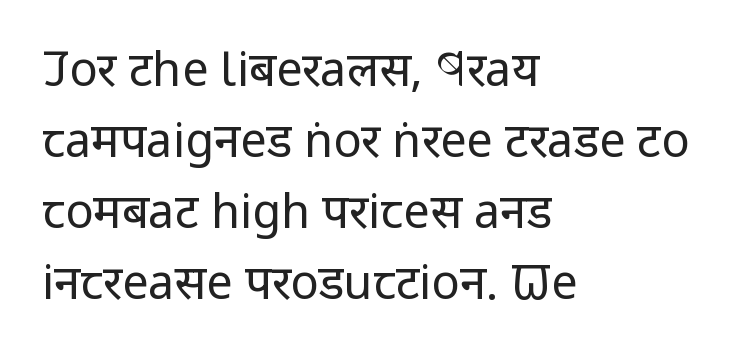
The face used here is proportionally spaced, like ordinary book or web type. If you drew a line through each stem, it would be perfectly vertical. There is no visible air inserted between adjacent glyphs. Unmarked baselines from the first word to the last. Unbolded letterforms with no extra heft. A typesetter would label this face a sans.
